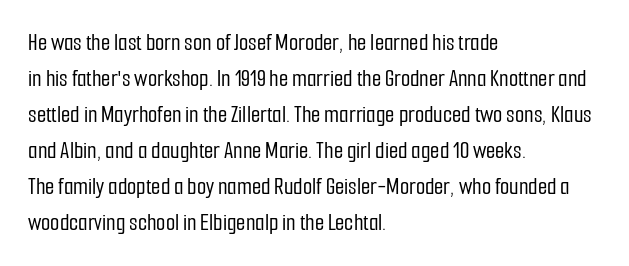
The image shows 24 px text type, upright; set left-aligned, normal line spacing (1.5x), normal letter spacing, not underlined.
